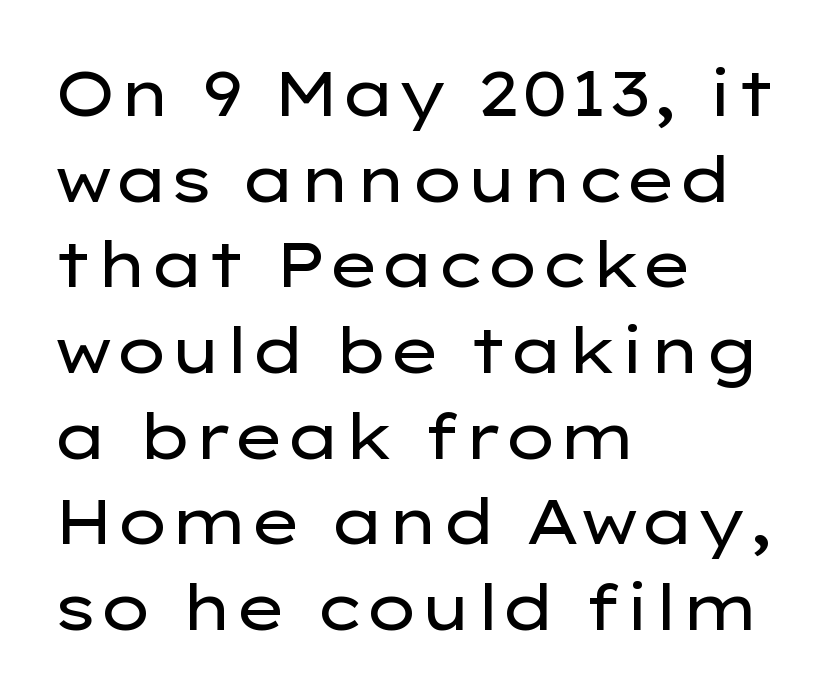
You could not count columns in this text — the font is proportionally spaced. Each line starts at the same left margin while the right side varies. This rendering features lettering with no underline. Spacing between characters is what you'd get straight out of the box. Regarding leading, the lines here are spaced in the standard way. Heft: none added — not bold.
